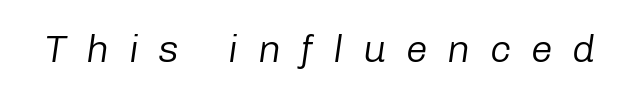
Think of a printed novel: that variable character pitch is what you see here. No letter is thick-stroked: the sample isn't bold. Type without underlining. Glyph-to-glyph distance is far greater than everyday printed text. Looking at the ascenders, they clearly lean.
